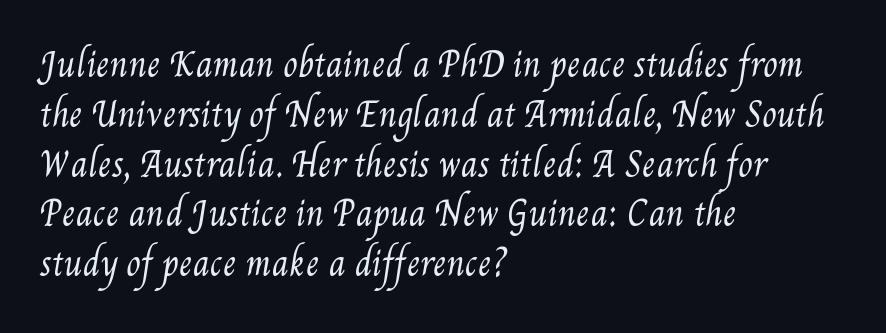
The image shows 33 px regular-weight, condensed type; set left-aligned, normal line spacing (1.51x), normal letter spacing, not underlined; medium stroke contrast and a small x-height.
